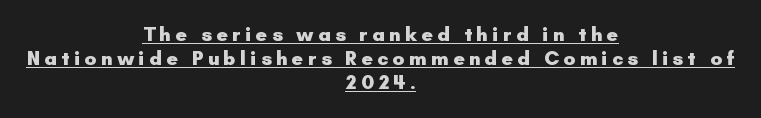
The image shows 20 px bold type, upright; set centered, line spacing 1.21x, unusually wide letter spacing (+0.21 em), underlined.
